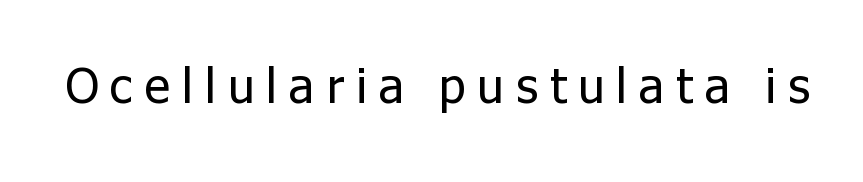
{"serif": "no", "italic": "no", "bold": "no", "weight": "regular", "width": "normal", "stroke_contrast": "low", "x_height": "medium", "monospaced": "no", "underline": "no", "letter_spacing": "wide", "letter_spacing_em": 0.25, "glyph_px": 48}
